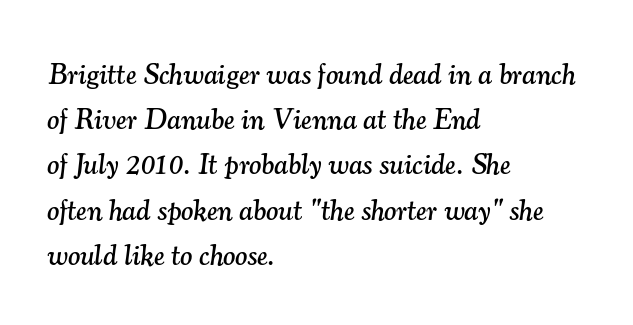
Q: Is the text italic (slanted)? A: Yes, it leans right by about 7 degrees.
Q: Is the typeface a serif or a sans-serif typeface? A: Serif.
Q: Is the text underlined? A: No.
Q: How is the paragraph aligned? A: Left-aligned.
Q: Is the spacing between letters normal or unusually wide? A: Normal.
Q: Is the spacing between lines tight, normal or loose? A: Normal.
Q: Width (condensed, normal, or wide)? A: Normal.
Q: Stroke contrast? A: Medium.
Q: x-height? A: Small.
Q: Monospaced? A: No.
